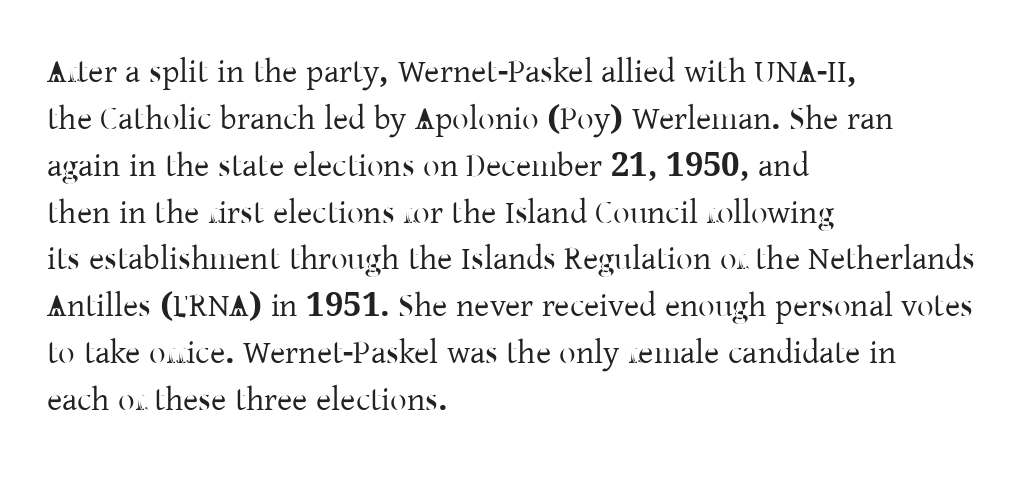
Proportional: the letters do not fall into vertical columns. Evenly set lines give the paragraph a standard silhouette. The rag falls on the right side of this text block. Is there any slant? The stems are plumb. Font category for this specimen: serif. Each row of text sits above clean, open space.
